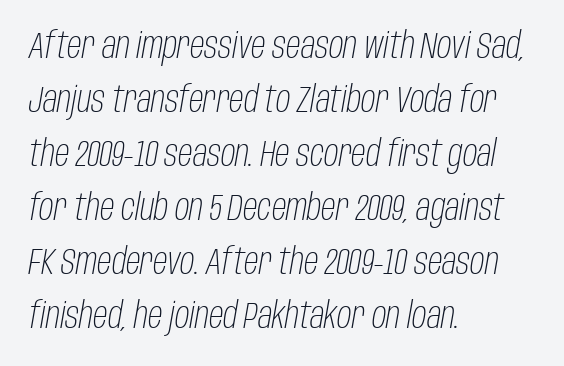
The lines are quadded left. Proportional: the letters do not fall into vertical columns. You could call the tracking neutral — neither tight nor loose. The block of text has a typical density, with ordinary space between rows. Emphasis-style slanted type is in use.
